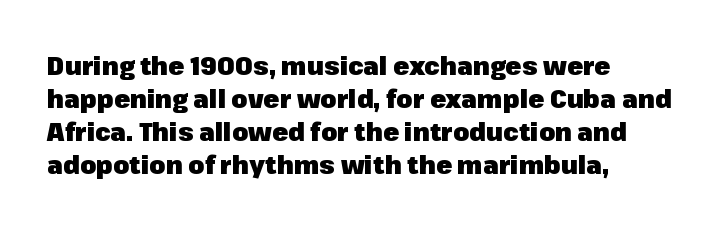
Q: Is the text bold? A: Yes.
Q: Is the text italic (slanted)? A: No, it is upright.
Q: Is the text underlined? A: No.
Q: How is the paragraph aligned? A: Left-aligned.
Q: Is the spacing between letters normal or unusually wide? A: Normal.
Q: Is the spacing between lines tight, normal or loose? A: Normal.
